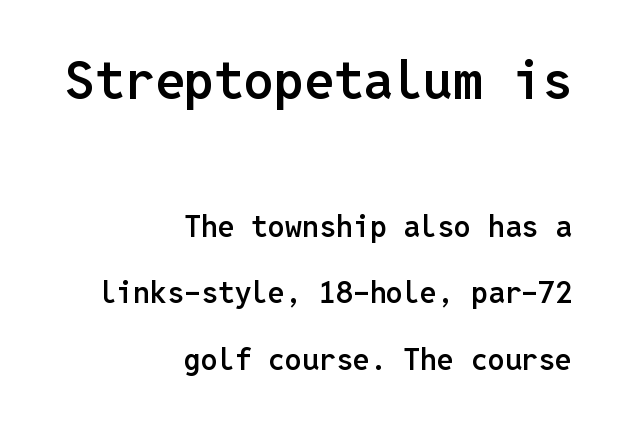
Q: Is the text bold? A: Semi-bold.
Q: Is the text italic (slanted)? A: No, it is upright.
Q: Is the typeface a serif or a sans-serif typeface? A: Sans-serif.
Q: Is the text underlined? A: No.
Q: How is the paragraph aligned? A: Right-aligned.
Q: Is the spacing between letters normal or unusually wide? A: Normal.
Q: Is the spacing between lines tight, normal or loose? A: Loose.
Q: Which block of text is set in a larger size, the first (top) or the second (bottom)? A: The first (top) one.
Q: Width (condensed, normal, or wide)? A: Normal.
Q: Stroke contrast? A: Low.
Q: x-height? A: Medium.
Q: Monospaced? A: Yes.
